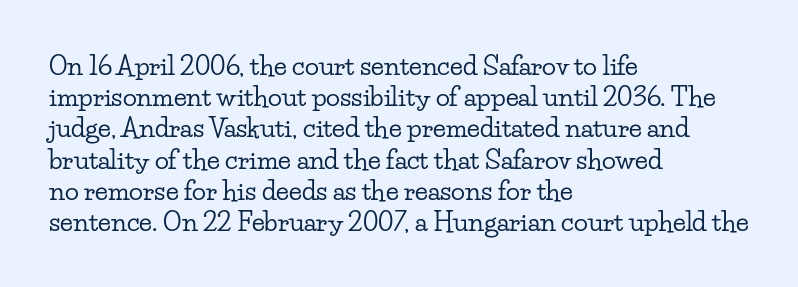
Q: Is the text italic (slanted)? A: No, it is upright.
Q: Is the text underlined? A: No.
Q: How is the paragraph aligned? A: Left-aligned.
Q: Is the spacing between letters normal or unusually wide? A: Normal.
